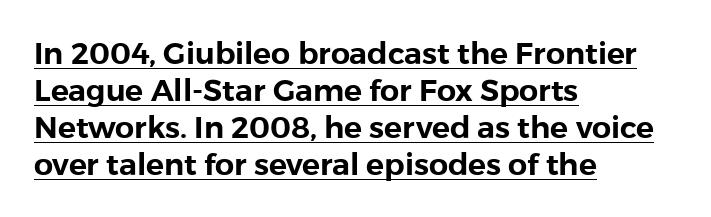
Notice how the passage keeps a crisp vertical edge on the left only. Students, observe the line beneath the letters — that is underlining. Is this a fixed-width face? No — the glyphs have proportional, varying widths. Check where the strokes stop: nothing finishes them off — pure sans.
